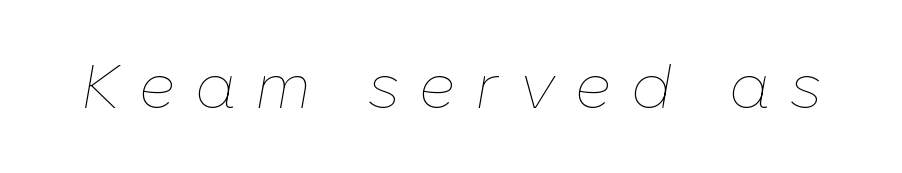
{"italic": "yes", "lean": "right", "slant_degrees": 10, "bold": "no", "weight": "thin", "width": "normal", "stroke_contrast": "low", "x_height": "medium", "monospaced": "no", "underline": "no", "letter_spacing": "wide", "letter_spacing_em": 0.33, "glyph_px": 61}
